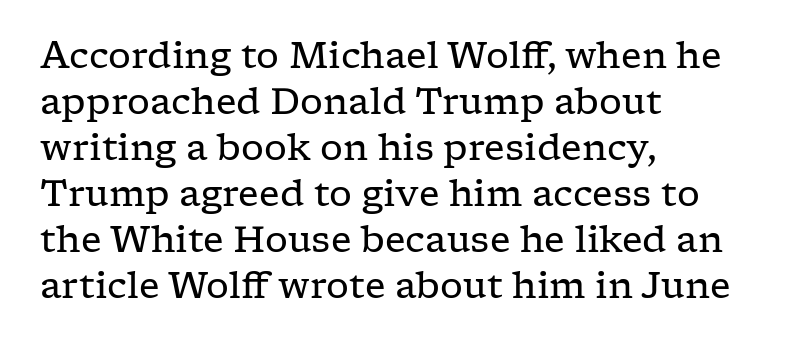
The image shows 36 px regular-weight, wide serif type, upright; set left-aligned, normal line spacing (1.28x), normal letter spacing, not underlined; low stroke contrast and a medium x-height.
